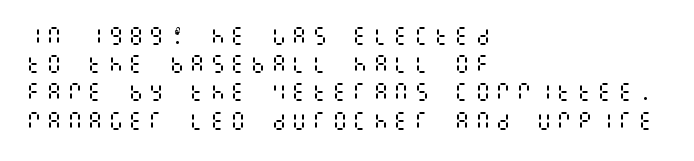
The lines are quadded left. Posture: upright roman. The space directly below the letters is spotless. The type is letterspaced generously, with wide tracking.
